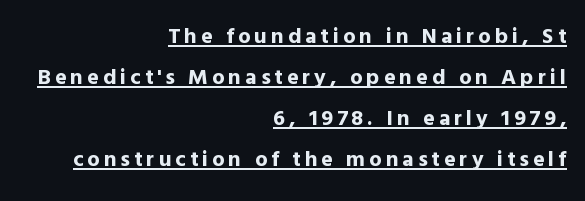
Q: Is the text bold? A: Yes.
Q: Is the text italic (slanted)? A: No, it is upright.
Q: Is the text underlined? A: Yes.
Q: How is the paragraph aligned? A: Right-aligned.
